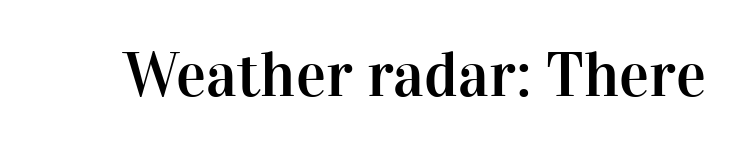
The image shows 63 px serif type, upright; set normal letter spacing, not underlined; high stroke contrast and a medium x-height.
